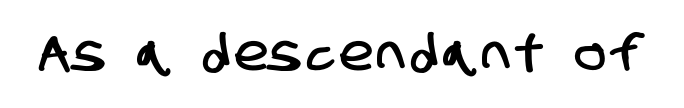
{"serif": "no", "width": "condensed", "stroke_contrast": "low", "x_height": "large", "monospaced": "no", "underline": "no", "glyph_px": 50}
